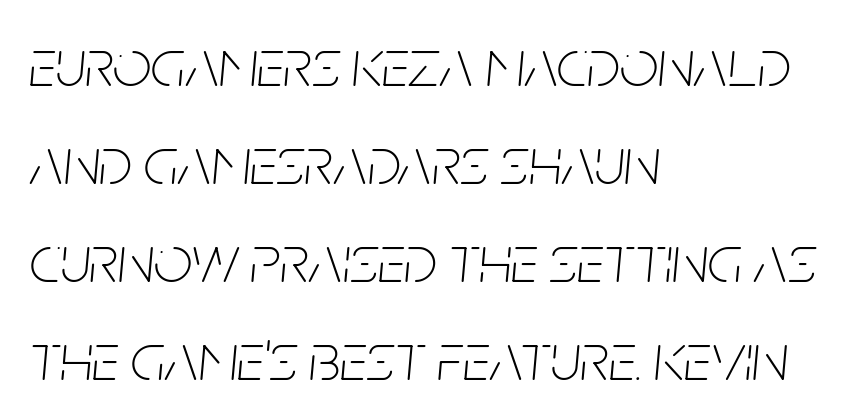
Q: Is the text bold? A: No.
Q: Is the text italic (slanted)? A: Yes, it leans right by about 5 degrees.
Q: Is the text underlined? A: No.
Q: How is the paragraph aligned? A: Left-aligned.
Q: Is the spacing between letters normal or unusually wide? A: Normal.
Q: Is the spacing between lines tight, normal or loose? A: Normal.
Q: Width (condensed, normal, or wide)? A: Condensed.
Q: Stroke contrast? A: Low.
Q: x-height? A: Large.
Q: Monospaced? A: No.
